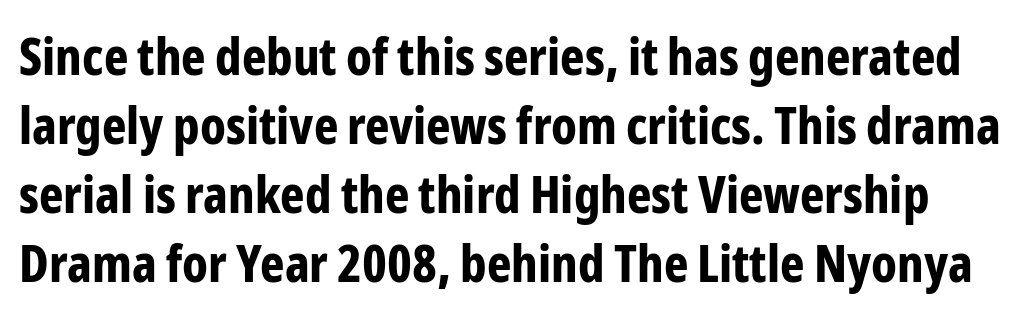
These lines are rendered in a variable-pitch font. Regarding leading, the lines here are spaced in the standard way. Stroke thickness is high; the sample reads as a true bold. Typographically, this falls in the sans-serif category.
